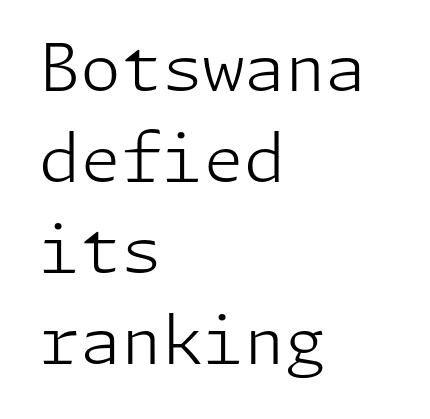
Q: Is the text bold? A: No.
Q: Is the text italic (slanted)? A: No, it is upright.
Q: Is the typeface a serif or a sans-serif typeface? A: Sans-serif.
Q: Is the text underlined? A: No.
Q: How is the paragraph aligned? A: Left-aligned.
Q: Is the spacing between letters normal or unusually wide? A: Normal.
Q: Is the spacing between lines tight, normal or loose? A: Normal.
Q: Width (condensed, normal, or wide)? A: Normal.
Q: Stroke contrast? A: Low.
Q: x-height? A: Medium.
